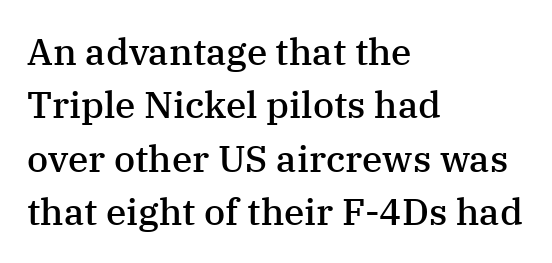
Q: Is the text bold? A: Semi-bold.
Q: Is the text italic (slanted)? A: No, it is upright.
Q: Is the typeface a serif or a sans-serif typeface? A: Serif.
Q: Is the text underlined? A: No.
Q: How is the paragraph aligned? A: Left-aligned.
Q: Is the spacing between letters normal or unusually wide? A: Normal.
Q: Is the spacing between lines tight, normal or loose? A: Normal.
Q: Width (condensed, normal, or wide)? A: Normal.
Q: Stroke contrast? A: Medium.
Q: x-height? A: Medium.
Q: Monospaced? A: No.
